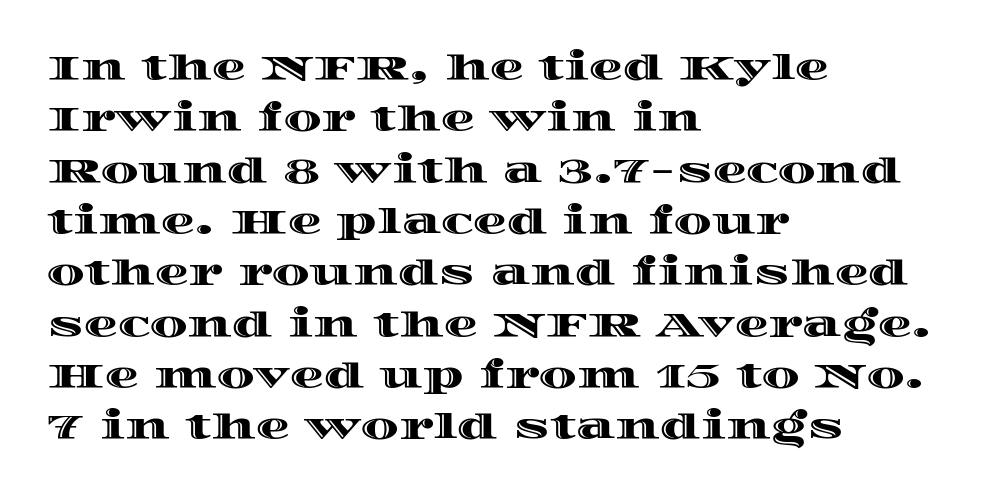
Q: Is the text italic (slanted)? A: No, it is upright.
Q: Is the text underlined? A: No.
Q: How is the paragraph aligned? A: Left-aligned.
Q: Is the spacing between letters normal or unusually wide? A: Normal.
Q: Is the spacing between lines tight, normal or loose? A: Normal.
Q: Width (condensed, normal, or wide)? A: Wide.
Q: x-height? A: Large.
Q: Monospaced? A: No.
